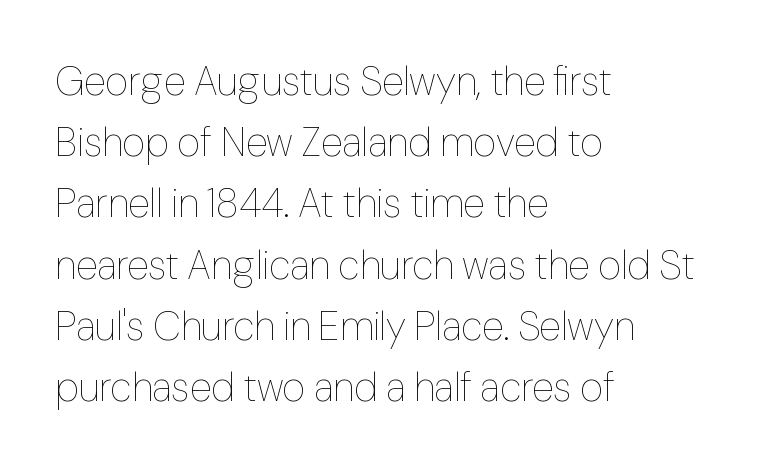
The image shows 40 px thin type, upright; set left-aligned, normal line spacing (1.53x), normal letter spacing, not underlined; low stroke contrast and a medium x-height.
